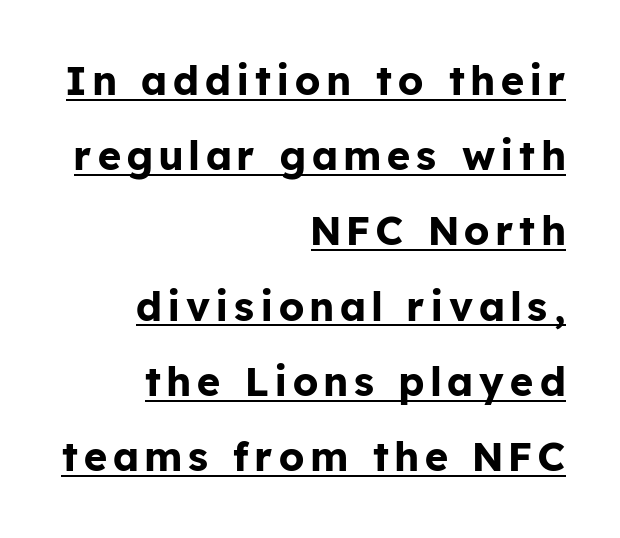
The typesetter chose a ragged-left arrangement here. Do the characters align in a grid? No, the font is proportional. No feet cap the strokes, marking this as sans-serif type. Typesetter's note: full bold, strokes at maximum text heaviness.
